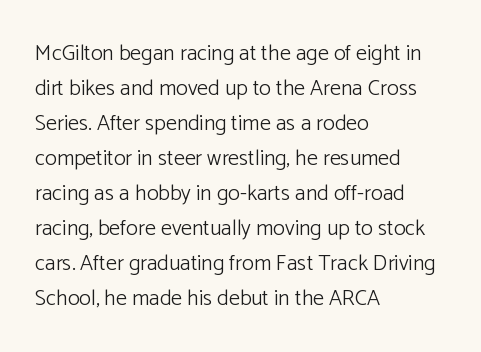
Every stem runs plumb, perpendicular to the baseline. Ink coverage per letter is moderate at most. Does extra space separate the letters? No, they use regular spacing. Line starts are locked; line ends wander. If you measured baseline to baseline, you'd find a middling distance.
